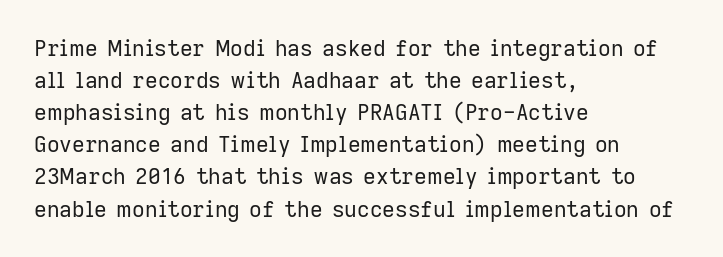
Q: Is the text bold? A: No.
Q: Is the text italic (slanted)? A: No, it is upright.
Q: Is the text underlined? A: No.
Q: How is the paragraph aligned? A: Left-aligned.
Q: Is the spacing between letters normal or unusually wide? A: Normal.
Q: Is the spacing between lines tight, normal or loose? A: Normal.
